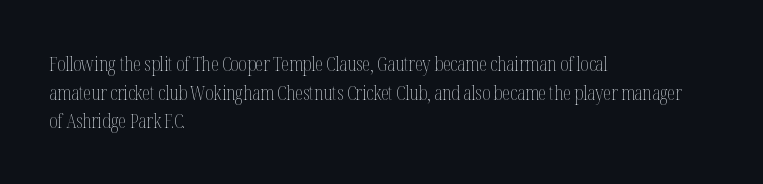
The image shows 20 px text type, upright; set left-aligned, normal line spacing (1.43x), normal letter spacing, not underlined.
